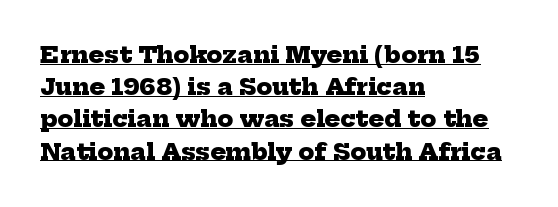
Reading down the column, the eye jumps a familiar distance to each next line. A full-strength bold gives these letters their thick strokes. Casual observation: everything's shoved over to the left. Honestly, the underline is the first thing you notice here. Is the letter spacing exaggerated? No — it looks like the ordinary default.
